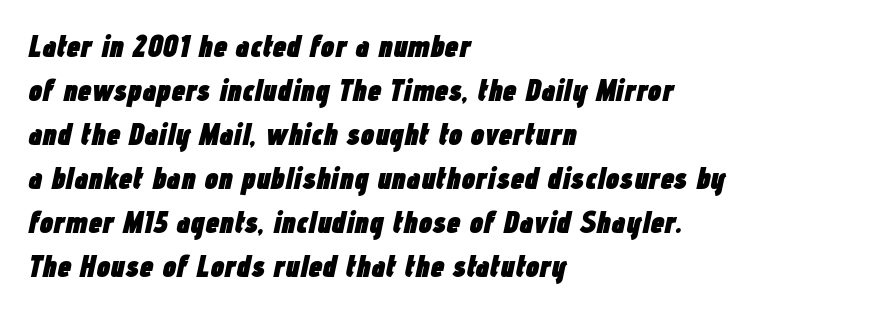
{"italic": "yes", "lean": "right", "slant_degrees": 12, "bold": "yes", "weight": "heavy", "width": "condensed", "stroke_contrast": "low", "x_height": "medium", "monospaced": "no", "underline": "no", "align": "left", "line_spacing": "normal", "line_spacing_ratio": 1.42, "letter_spacing": "normal", "letter_spacing_em": 0.0, "glyph_px": 31}
